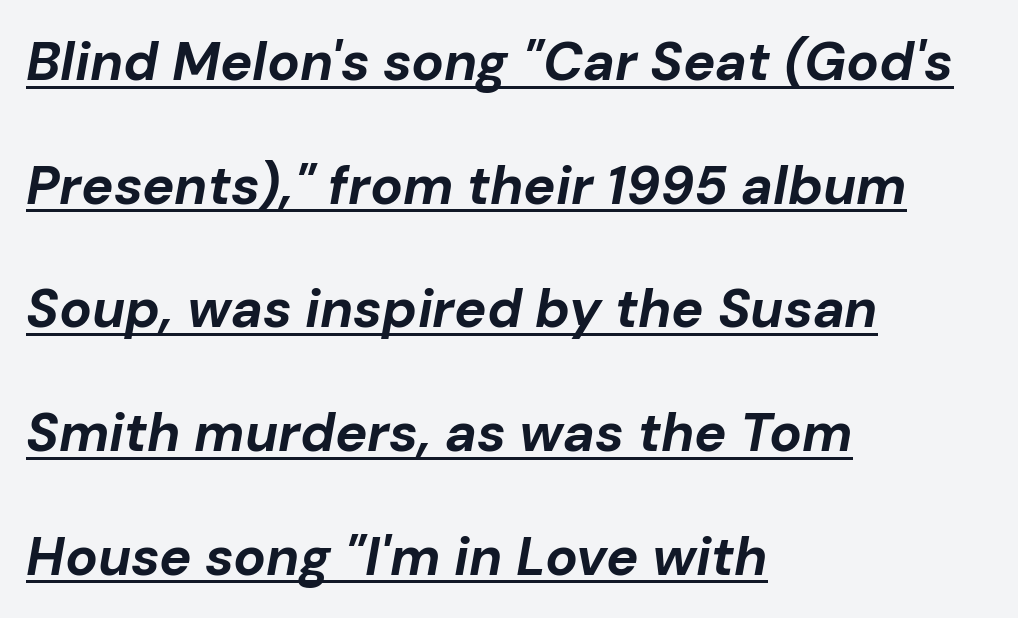
I'd describe the lettering as bold — thick and assertive. Airy leading. If you drew a line through each stem, it would be angled. These lines keep a tight, regular rhythm from letter to letter. The rag falls on the right side of this text block. Is this a fixed-width face? No — the glyphs have proportional, varying widths.
